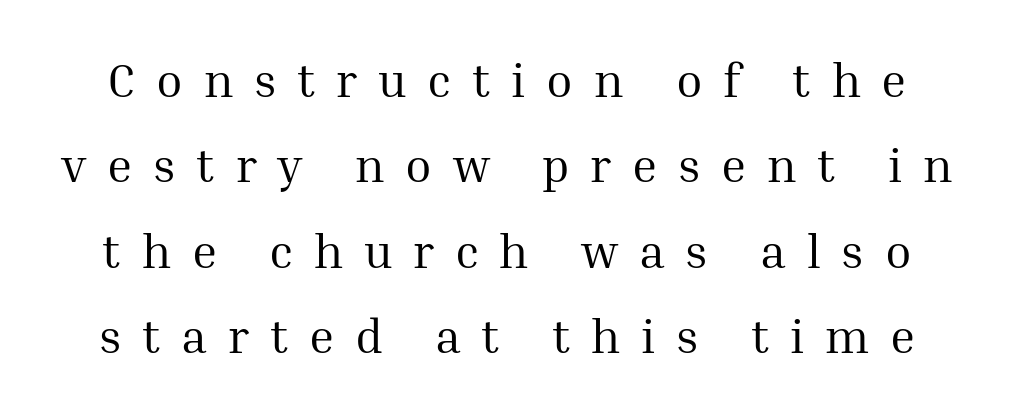
The image shows 48 px regular-weight serif type, upright; set line spacing 1.78x, unusually wide letter spacing (+0.43 em), not underlined; medium stroke contrast and a medium x-height.
